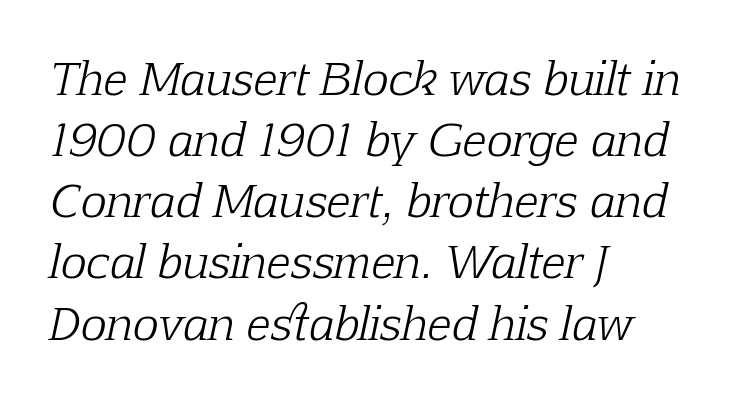
{"serif": "yes", "italic": "yes", "lean": "right", "slant_degrees": 12, "bold": "no", "weight": "light", "width": "normal", "stroke_contrast": "low", "x_height": "medium", "monospaced": "no", "underline": "no", "align": "left", "line_spacing": "normal", "line_spacing_ratio": 1.39, "letter_spacing": "normal", "letter_spacing_em": 0.0, "glyph_px": 44}
